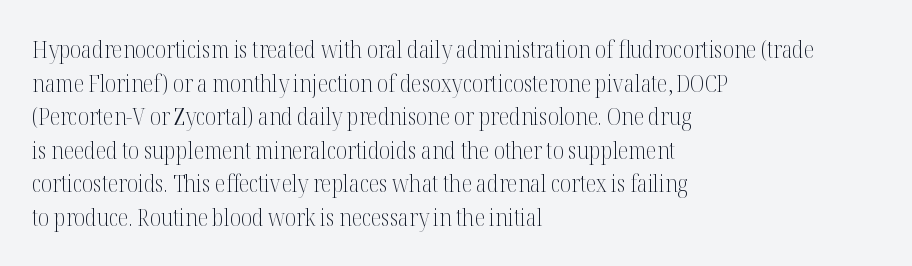
The image shows 24 px text type, upright; set left-aligned, normal line spacing (1.4x), normal letter spacing, not underlined.
